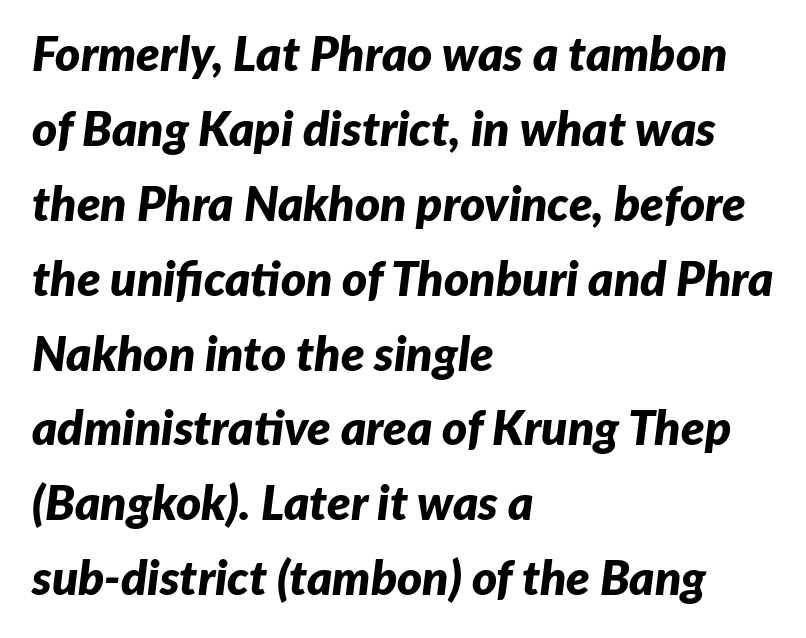
{"italic": "yes", "lean": "right", "slant_degrees": 7, "bold": "yes", "weight": "bold", "width": "normal", "stroke_contrast": "low", "x_height": "medium", "monospaced": "no", "underline": "no", "align": "left", "line_spacing": "normal", "line_spacing_ratio": 1.56, "letter_spacing": "normal", "letter_spacing_em": 0.0, "glyph_px": 48}
